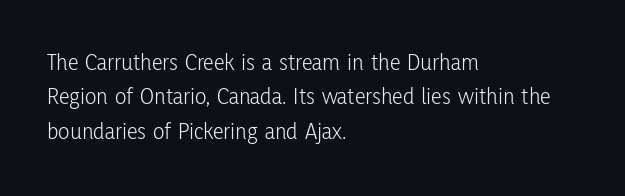
{"italic": "no", "bold": "no", "underline": "no", "align": "left", "line_spacing": "normal", "line_spacing_ratio": 1.43, "letter_spacing": "normal", "letter_spacing_em": 0.0, "glyph_px": 24}
